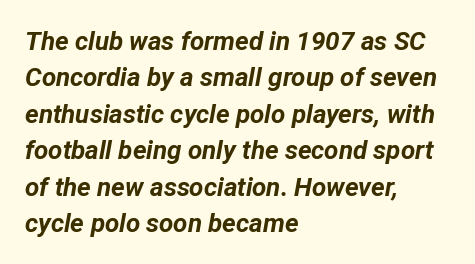
Vertically, the passage feels balanced, rows spaced as you'd expect. Lines of text with bare space underneath. The passage is arranged the way most books set body copy — flush left. These words are printed bold, with thick strokes throughout. Notice how the stems are inclined rather than vertical — that's the hallmark of italics.
